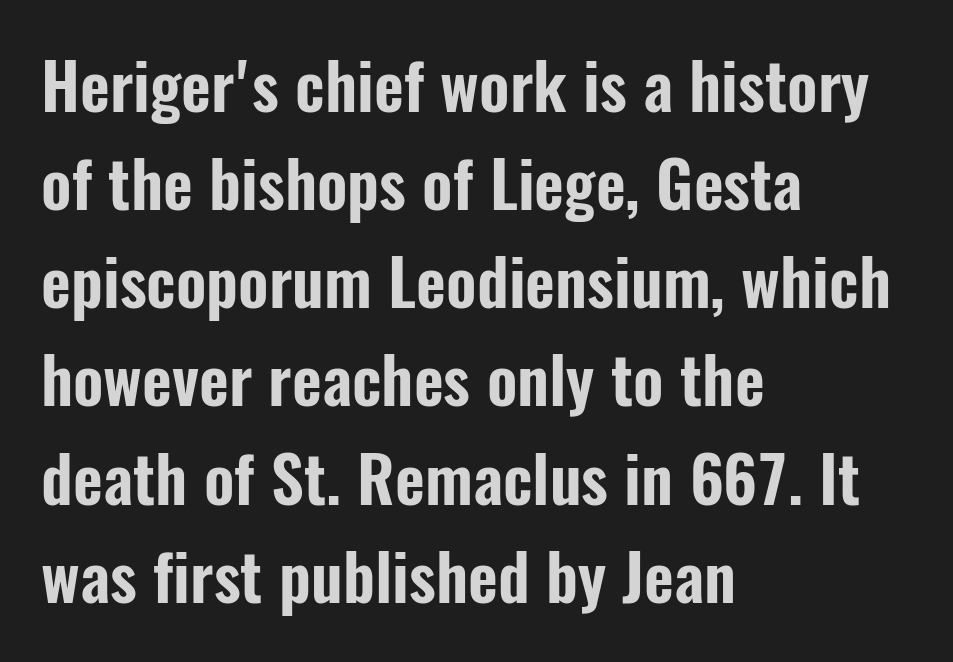
The image shows 65 px condensed sans-serif type, upright; set left-aligned, normal line spacing (1.51x), normal letter spacing, not underlined; low stroke contrast and a medium x-height.
